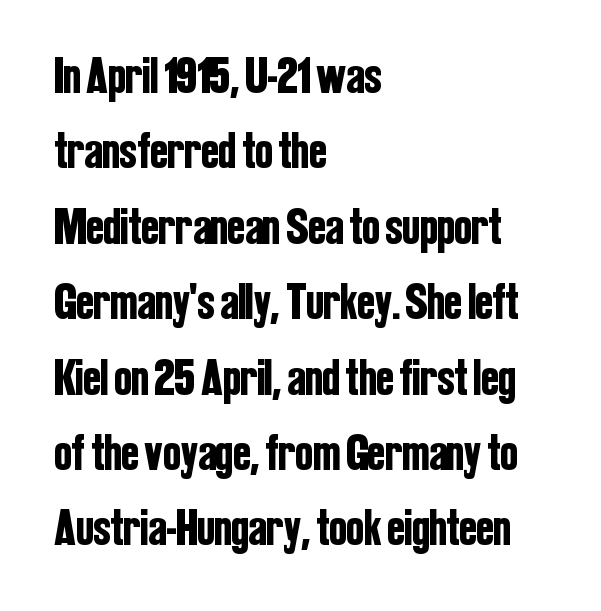
Q: Is the text italic (slanted)? A: No, it is upright.
Q: Is the typeface a serif or a sans-serif typeface? A: Sans-serif.
Q: Is the text underlined? A: No.
Q: How is the paragraph aligned? A: Left-aligned.
Q: Is the spacing between letters normal or unusually wide? A: Normal.
Q: Is the spacing between lines tight, normal or loose? A: Normal.
Q: Width (condensed, normal, or wide)? A: Condensed.
Q: Stroke contrast? A: Low.
Q: x-height? A: Medium.
Q: Monospaced? A: No.
